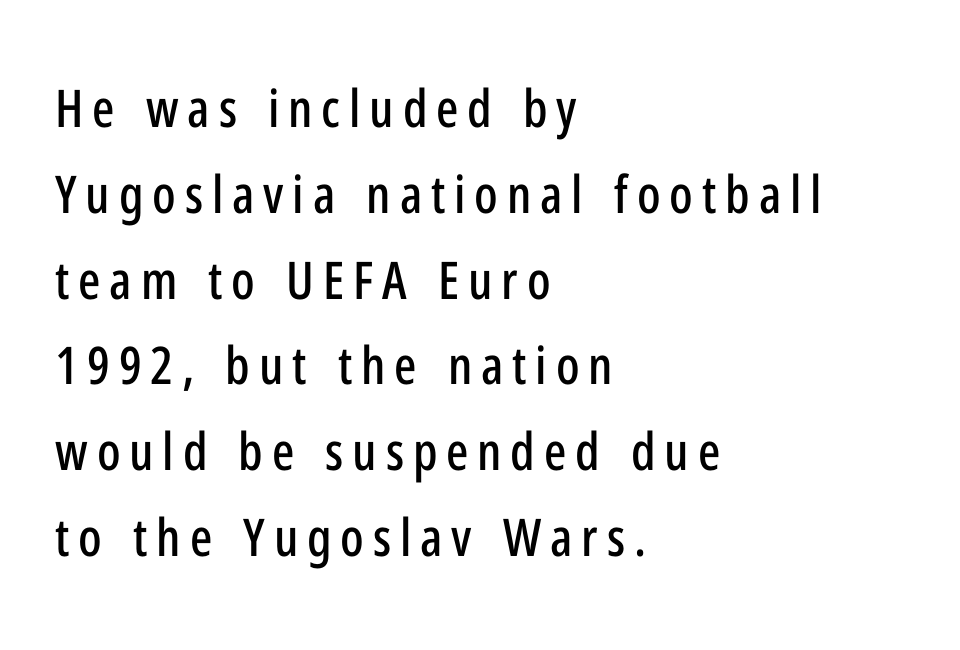
The image shows 52 px condensed sans-serif type, upright; set left-aligned, normal line spacing (1.65x), not underlined; low stroke contrast and a medium x-height.
